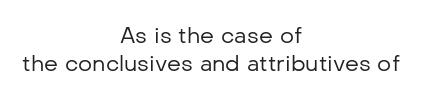
The image shows 22 px text type, upright; set centered, normal line spacing (1.26x), normal letter spacing, not underlined.
